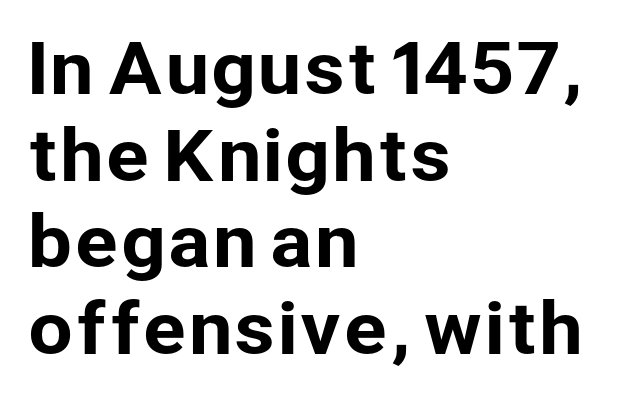
Q: Is the text italic (slanted)? A: No, it is upright.
Q: Is the typeface a serif or a sans-serif typeface? A: Sans-serif.
Q: Is the text underlined? A: No.
Q: How is the paragraph aligned? A: Left-aligned.
Q: Is the spacing between letters normal or unusually wide? A: Normal.
Q: Width (condensed, normal, or wide)? A: Normal.
Q: Stroke contrast? A: Low.
Q: x-height? A: Medium.
Q: Monospaced? A: No.
